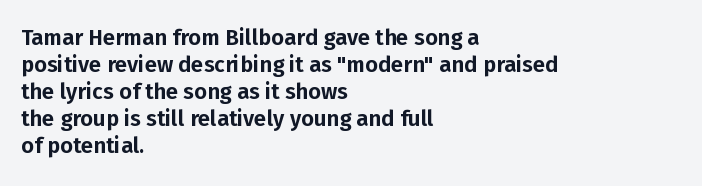
Q: Is the text italic (slanted)? A: No, it is upright.
Q: Is the text underlined? A: No.
Q: How is the paragraph aligned? A: Left-aligned.
Q: Is the spacing between letters normal or unusually wide? A: Normal.
